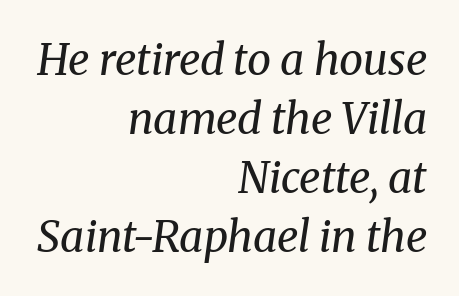
{"serif": "yes", "italic": "yes", "lean": "right", "slant_degrees": 8, "bold": "no", "weight": "regular", "width": "normal", "stroke_contrast": "medium", "x_height": "medium", "monospaced": "no", "underline": "no", "align": "right", "line_spacing": "normal", "line_spacing_ratio": 1.37, "letter_spacing": "normal", "letter_spacing_em": 0.0, "glyph_px": 43}
